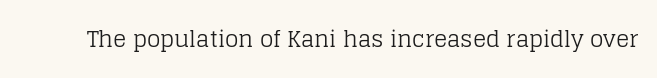
{"italic": "no", "bold": "no", "underline": "no", "letter_spacing": "normal", "letter_spacing_em": 0.0, "glyph_px": 22}
